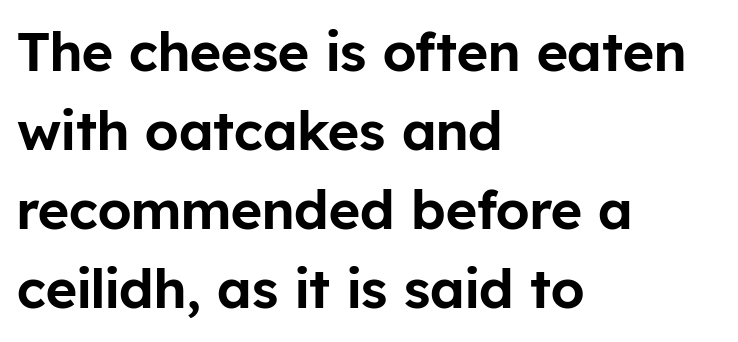
The image shows 54 px sans-serif type, upright; set left-aligned, normal line spacing (1.46x), normal letter spacing, not underlined; low stroke contrast and a medium x-height.
